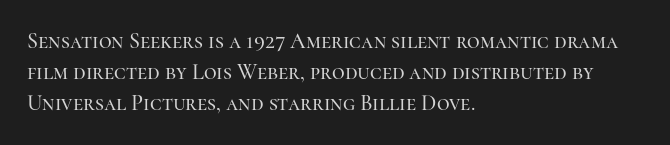
{"italic": "no", "underline": "no", "align": "left", "line_spacing": "normal", "line_spacing_ratio": 1.42, "letter_spacing": "normal", "letter_spacing_em": 0.0, "glyph_px": 22}
